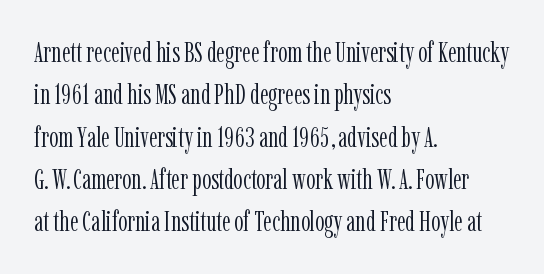
Letterform terminals end in serifs throughout the passage. Is this a heavy cut? Hardly; it is regular or lighter. The designer left line spacing at the default. The baseline area is clear. Observe the ordinary spacing: letters are neighbours, not strangers. The letters stand upright; this is a roman face.
